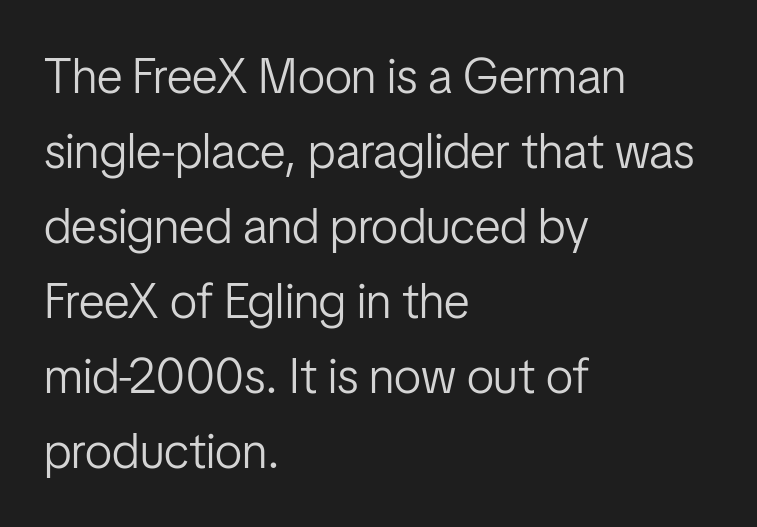
Every row of glyphs begins at an identical x-position on the left. Weight: not bold — regular or lighter. Classification — sans serif. The letters advance in unequal steps, a hallmark of proportional type. If you measured baseline to baseline, you'd find a middling distance. The zone under the glyphs is completely vacant.
